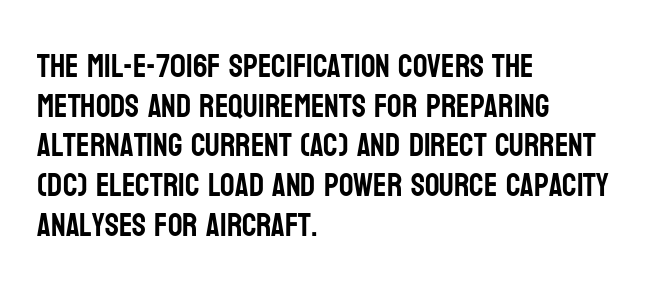
The line texture is even and compact thanks to regular tracking. Nope, not italic — everything's standing straight. Type without underlining. A sans-serif font was chosen for this passage. Here the designer chose a conventional face with non-uniform glyph widths.
